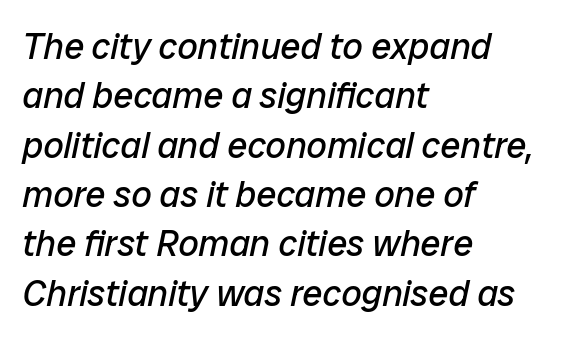
The image shows 36 px regular-weight type, italic (leaning right); set left-aligned, normal line spacing (1.37x), normal letter spacing, not underlined; low stroke contrast and a medium x-height.
